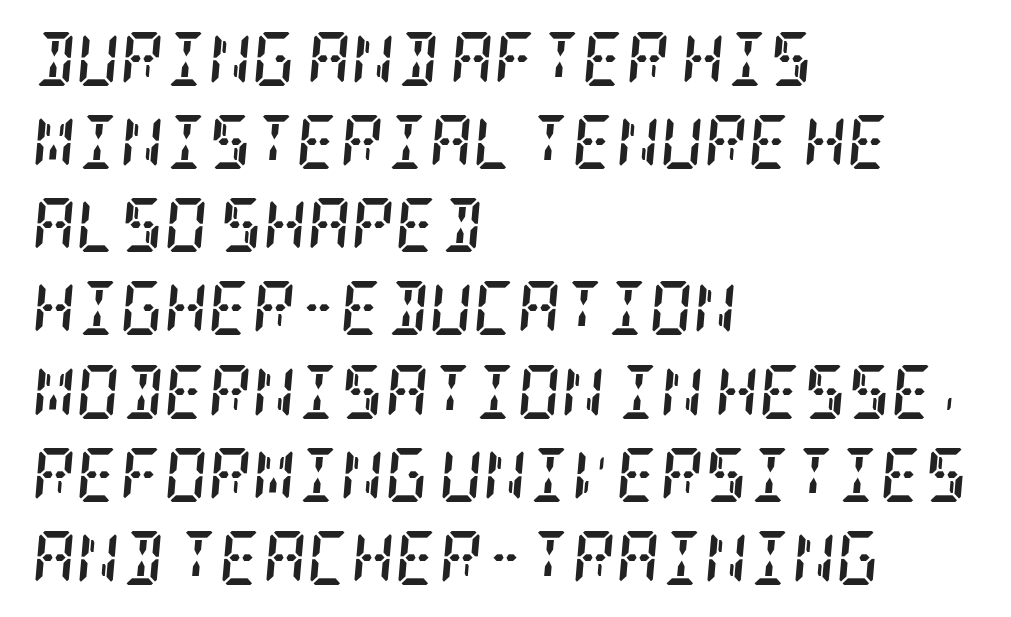
Line starts are locked; line ends wander. On the weight axis this lands at bold, roughly 700. The passage shown leans; its letterforms are oblique. How are the letters spaced? Ordinarily, with no added tracking. The font family rendered here belongs to the serif group.
